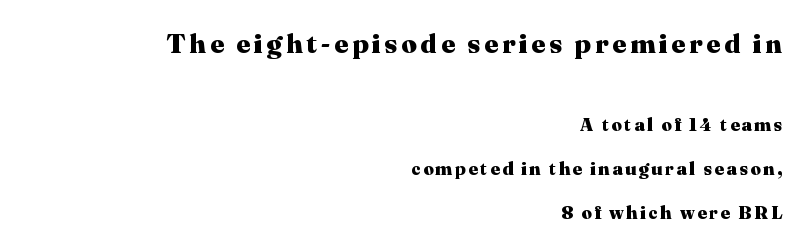
Rendered with straight, roman letterforms. These two chunks differ in scale, with the top chunk taking the larger measure. The setting favours the right margin, as signatures and pull-quotes sometimes do. Interline gaps are noticeably wide in this sample. The font is running at its bold setting. The strip under each line holds only bare page.
